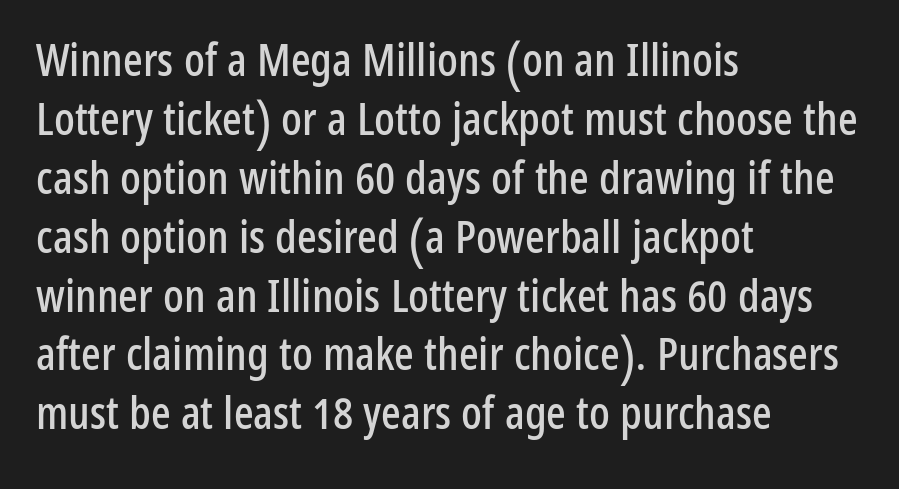
Q: Is the text italic (slanted)? A: No, it is upright.
Q: Is the typeface a serif or a sans-serif typeface? A: Sans-serif.
Q: Is the text underlined? A: No.
Q: How is the paragraph aligned? A: Left-aligned.
Q: Is the spacing between letters normal or unusually wide? A: Normal.
Q: Is the spacing between lines tight, normal or loose? A: Normal.
Q: Width (condensed, normal, or wide)? A: Condensed.
Q: Stroke contrast? A: Low.
Q: x-height? A: Medium.
Q: Monospaced? A: No.
